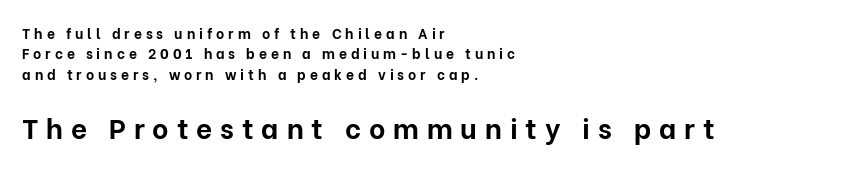
Q: Is the text bold? A: Yes.
Q: Is the text italic (slanted)? A: No, it is upright.
Q: Is the typeface a serif or a sans-serif typeface? A: Sans-serif.
Q: Is the text underlined? A: No.
Q: How is the paragraph aligned? A: Left-aligned.
Q: Is the spacing between letters normal or unusually wide? A: Unusually wide.
Q: Is the spacing between lines tight, normal or loose? A: Normal.
Q: Which block of text is set in a larger size, the first (top) or the second (bottom)? A: The second (bottom) one.
Q: Width (condensed, normal, or wide)? A: Normal.
Q: Stroke contrast? A: Low.
Q: x-height? A: Medium.
Q: Monospaced? A: No.
